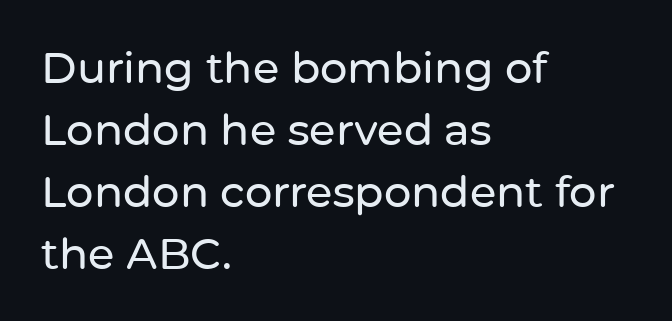
The image shows 43 px sans-serif type, upright; set left-aligned, normal line spacing (1.44x), normal letter spacing, not underlined; low stroke contrast and a medium x-height.
